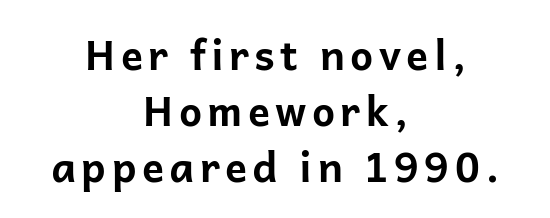
Q: Is the text bold? A: Yes.
Q: Is the text italic (slanted)? A: No, it is upright.
Q: Is the typeface a serif or a sans-serif typeface? A: Sans-serif.
Q: Is the text underlined? A: No.
Q: How is the paragraph aligned? A: Centered.
Q: Is the spacing between lines tight, normal or loose? A: Normal.
Q: Width (condensed, normal, or wide)? A: Normal.
Q: Stroke contrast? A: Low.
Q: x-height? A: Medium.
Q: Monospaced? A: No.
